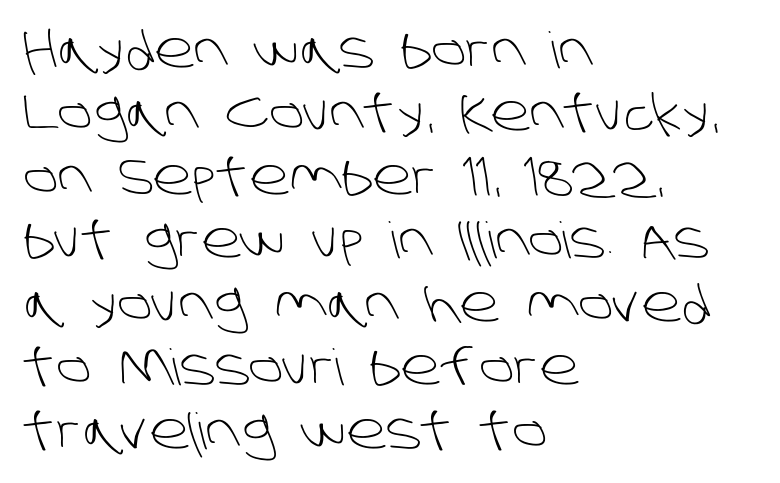
{"serif": "no", "bold": "no", "weight": "light", "width": "normal", "stroke_contrast": "low", "x_height": "large", "monospaced": "no", "underline": "no", "align": "left", "line_spacing": "normal", "line_spacing_ratio": 1.27, "letter_spacing": "normal", "letter_spacing_em": 0.0, "glyph_px": 50}
